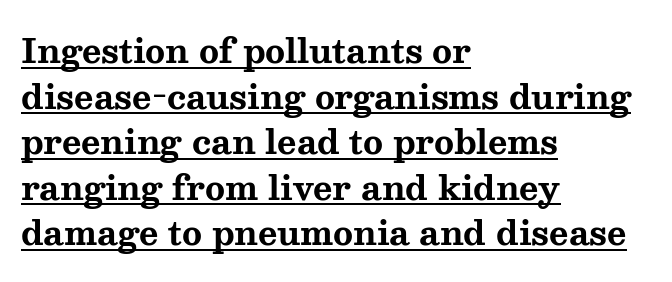
Q: Is the text bold? A: Yes.
Q: Is the text italic (slanted)? A: No, it is upright.
Q: Is the typeface a serif or a sans-serif typeface? A: Serif.
Q: Is the text underlined? A: Yes.
Q: How is the paragraph aligned? A: Left-aligned.
Q: Is the spacing between letters normal or unusually wide? A: Normal.
Q: Is the spacing between lines tight, normal or loose? A: Normal.
Q: Width (condensed, normal, or wide)? A: Wide.
Q: Stroke contrast? A: Medium.
Q: x-height? A: Medium.
Q: Monospaced? A: No.
